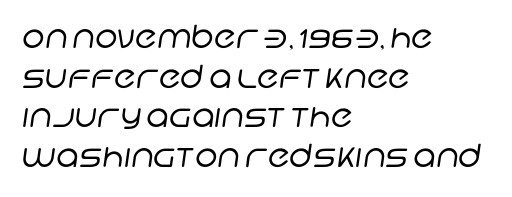
The text was rendered using a sans face with plain stroke endings. Stem width sits at or under what a default text font uses. Has an underline been added? It has not. The horizontal fit of the characters is conventional and even.
